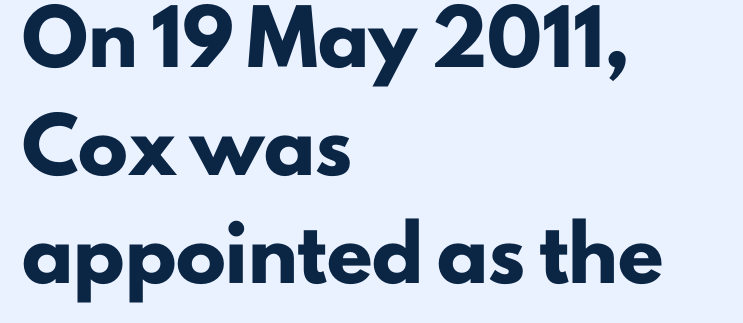
{"serif": "no", "italic": "no", "bold": "yes", "weight": "heavy", "width": "normal", "stroke_contrast": "low", "x_height": "small", "monospaced": "no", "underline": "no", "align": "left", "line_spacing": "loose", "line_spacing_ratio": 2.16, "letter_spacing": "normal", "letter_spacing_em": 0.0, "glyph_px": 50}
